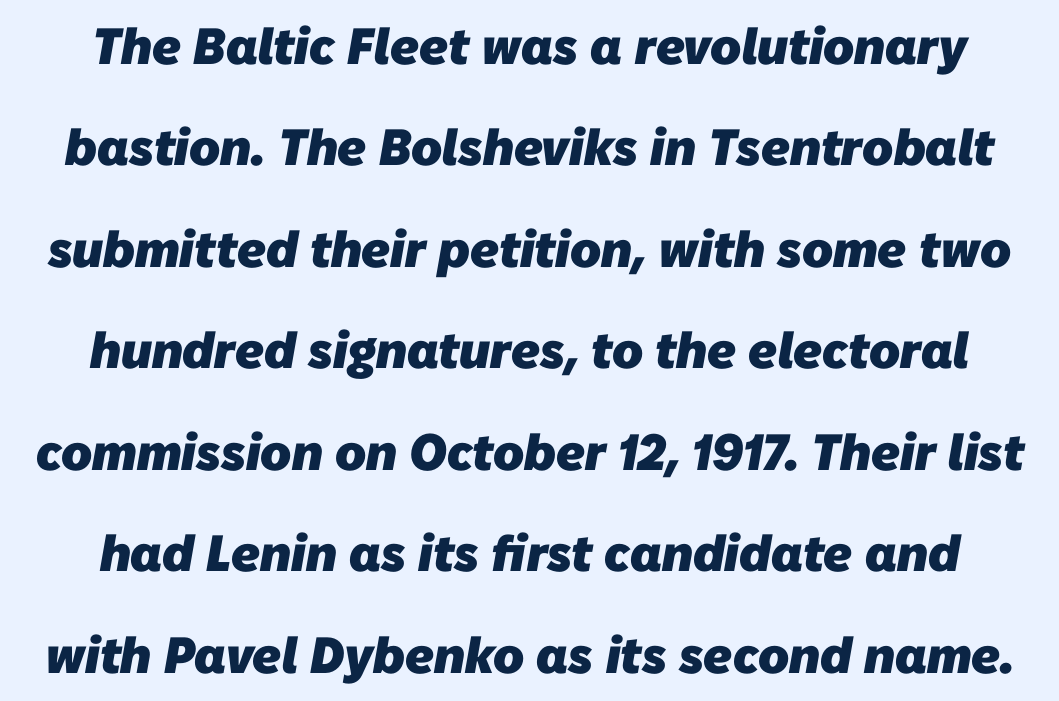
The image shows 51 px heavy sans-serif type; set loose line spacing (1.99x), normal letter spacing, not underlined; low stroke contrast and a medium x-height.
